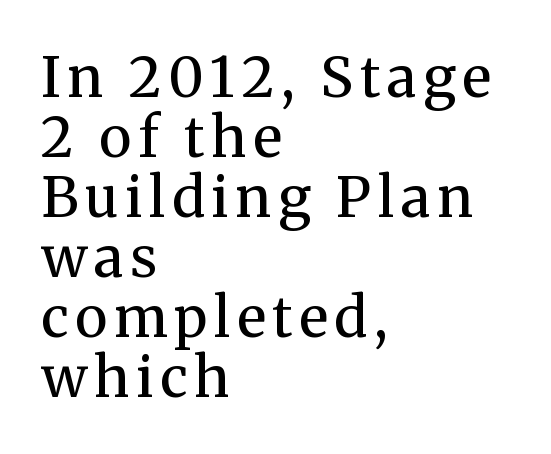
The image shows 56 px regular-weight serif type, upright; set left-aligned, tight line spacing (1.07x), not underlined; medium stroke contrast and a medium x-height.
